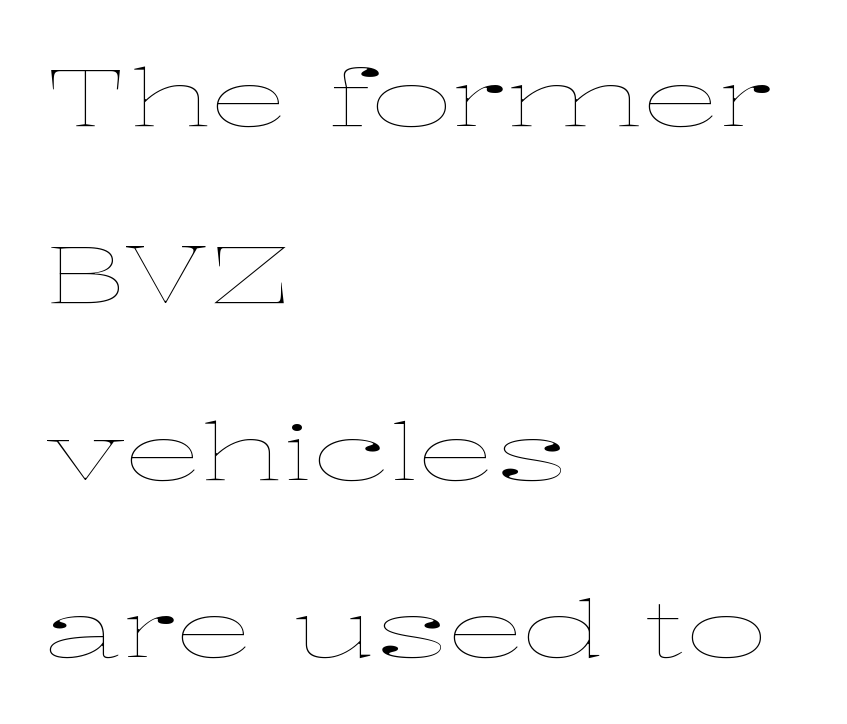
Q: Is the text bold? A: No.
Q: Is the text italic (slanted)? A: No, it is upright.
Q: Is the text underlined? A: No.
Q: How is the paragraph aligned? A: Left-aligned.
Q: Is the spacing between letters normal or unusually wide? A: Normal.
Q: Is the spacing between lines tight, normal or loose? A: Loose.
Q: Width (condensed, normal, or wide)? A: Wide.
Q: Stroke contrast? A: Low.
Q: x-height? A: Medium.
Q: Monospaced? A: No.
